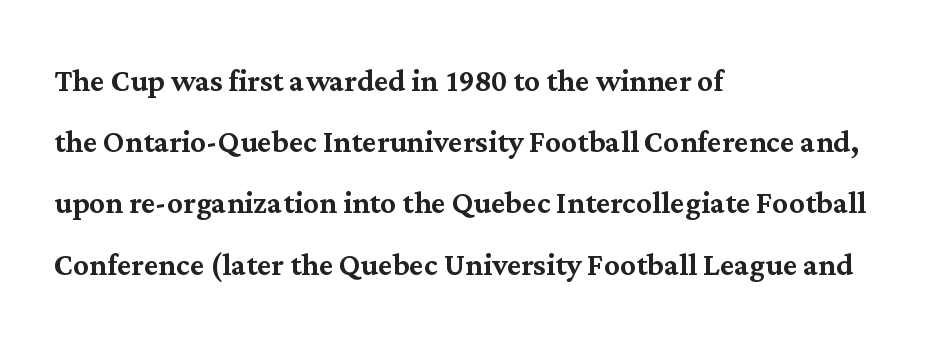
The image shows 39 px serif type, upright; set left-aligned, normal line spacing (1.57x), normal letter spacing, not underlined; medium stroke contrast and a medium x-height.
